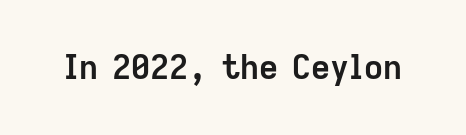
{"serif": "no", "italic": "no", "bold": "yes", "weight": "semibold", "width": "normal", "stroke_contrast": "low", "x_height": "medium", "monospaced": "no", "underline": "no", "letter_spacing": "normal", "letter_spacing_em": 0.0, "glyph_px": 33}
